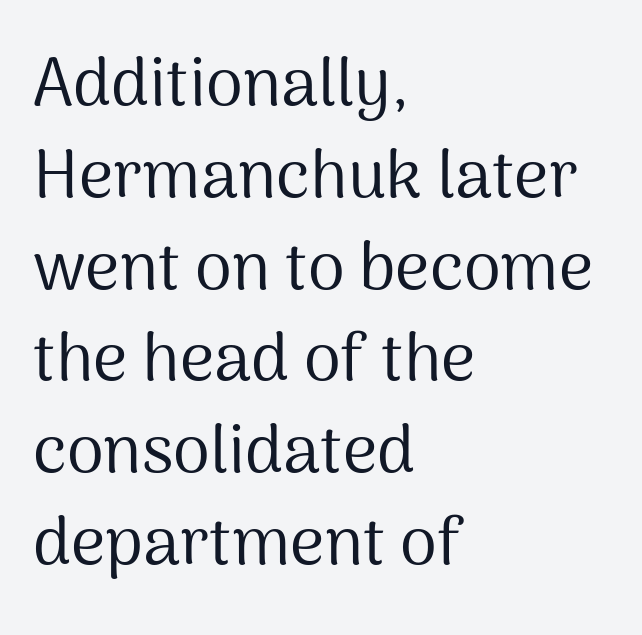
{"serif": "no", "italic": "no", "bold": "no", "weight": "regular", "width": "normal", "stroke_contrast": "medium", "x_height": "medium", "monospaced": "no", "underline": "no", "align": "left", "line_spacing": "normal", "line_spacing_ratio": 1.37, "letter_spacing": "normal", "letter_spacing_em": 0.0, "glyph_px": 67}
